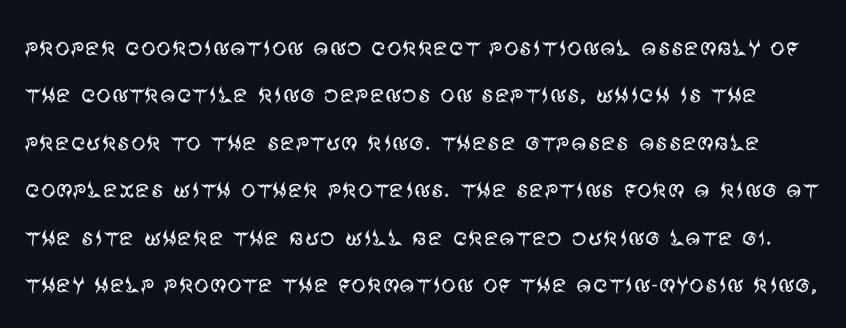
The image shows 30 px regular-weight sans-serif type, upright; set normal line spacing (1.58x), normal letter spacing, not underlined; medium stroke contrast and a large x-height.
